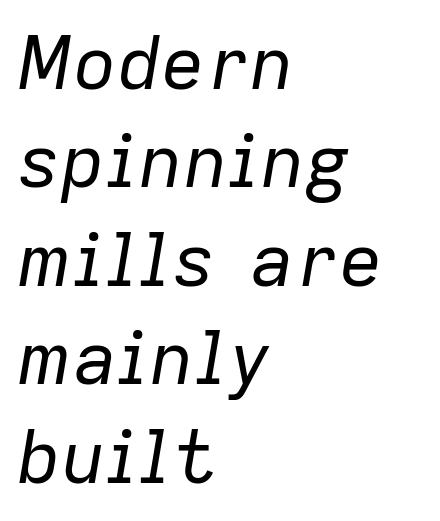
The image shows 74 px regular-weight type, italic (leaning right); set left-aligned, normal line spacing (1.33x), normal letter spacing, not underlined; low stroke contrast and a medium x-height.
